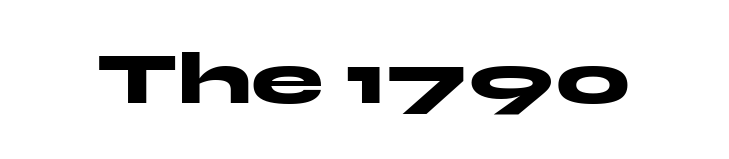
Lines of text with bare space underneath. This sample uses an upright cut, with every glyph sitting square on the baseline. How heavy is the stroke? Heavy — this is a bold. The face used here is proportionally spaced, like ordinary book or web type.
